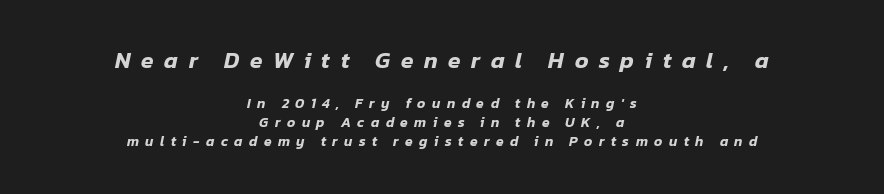
The image shows 23 px text type, italic (leaning right); set centered, normal line spacing (1.36x), unusually wide letter spacing (+0.46 em), not underlined; the first (top) block is 1.64x larger.
